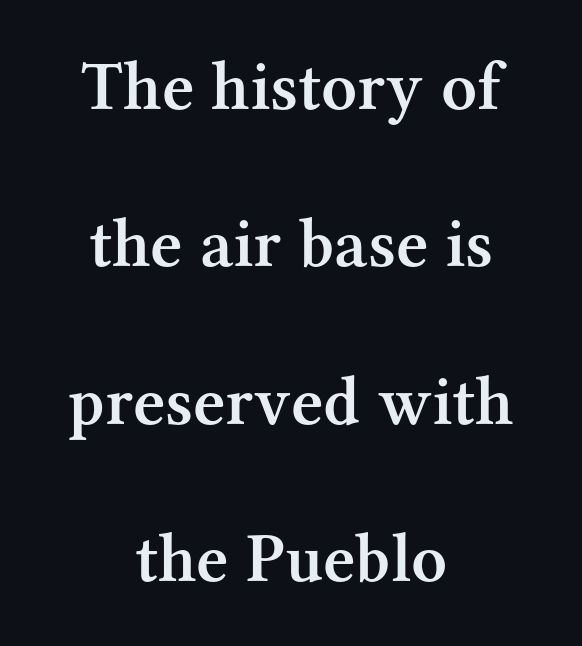
Regarding leading, the lines here are spaced well apart. Compared with a flush-left layout, this one balances lines on the center instead. Is this a sans? No — the strokes have serifs. Spacing between characters is what you'd get straight out of the box.
